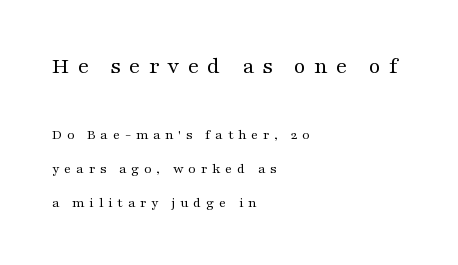
The specimen omits any rule beneath the text block's lines. Quick note: interline space is abundant. The composition opens big and finishes small. When letters stand straight like this, we call the style roman or upright. Counters stay open thanks to moderate or lighter strokes.
